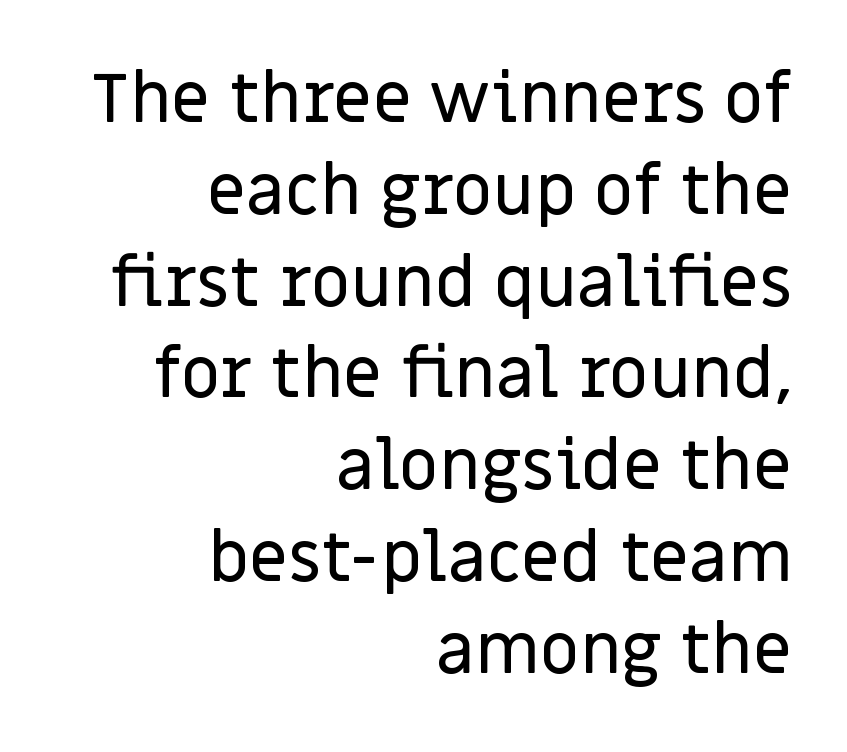
{"serif": "no", "italic": "no", "width": "normal", "stroke_contrast": "low", "x_height": "large", "monospaced": "no", "underline": "no", "align": "right", "line_spacing": "normal", "line_spacing_ratio": 1.33, "letter_spacing": "normal", "letter_spacing_em": 0.0, "glyph_px": 69}
